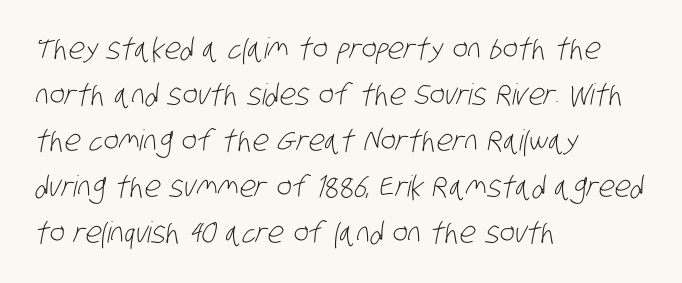
{"serif": "no", "bold": "no", "weight": "light", "width": "condensed", "stroke_contrast": "low", "x_height": "large", "monospaced": "no", "underline": "no", "align": "left", "line_spacing": "normal", "line_spacing_ratio": 1.59, "letter_spacing": "normal", "letter_spacing_em": 0.0, "glyph_px": 29}
